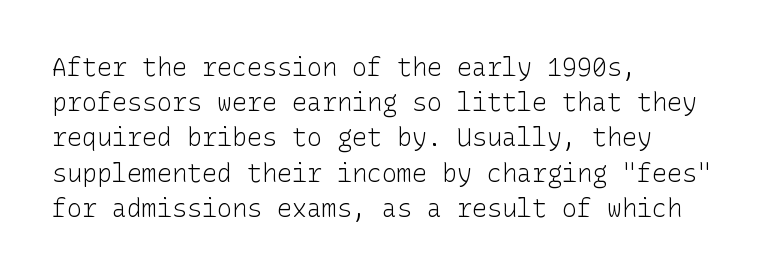
Weight: not bold — regular or lighter. Summary of vertical rhythm: regular, with standard interline spacing. Italic? Not at all — the glyphs are vertical. Words appear dense and cohesive because spacing is normal. Glance below the letters and you will spot only blank space.
